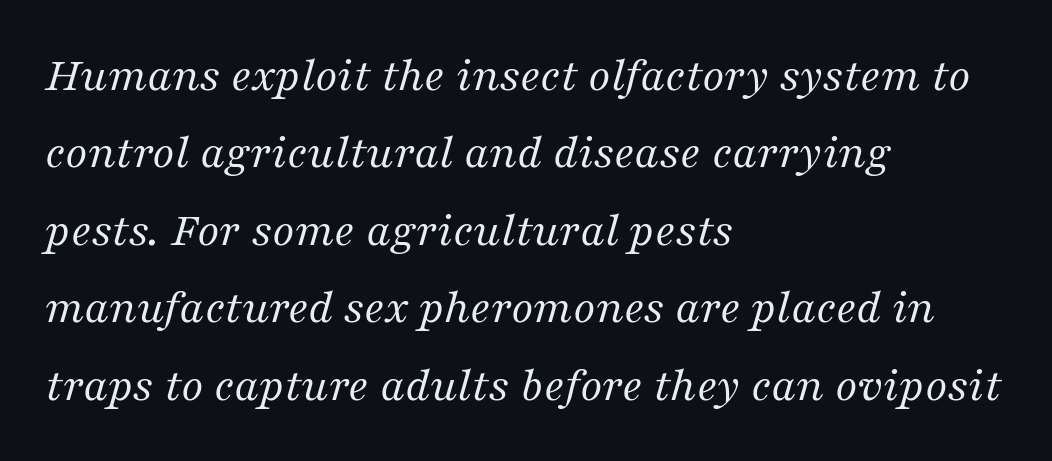
{"serif": "yes", "italic": "yes", "lean": "right", "slant_degrees": 16, "bold": "no", "weight": "regular", "width": "normal", "stroke_contrast": "medium", "x_height": "medium", "monospaced": "no", "underline": "no", "align": "left", "line_spacing": "normal", "line_spacing_ratio": 1.55, "letter_spacing": "normal", "letter_spacing_em": 0.0, "glyph_px": 50}
